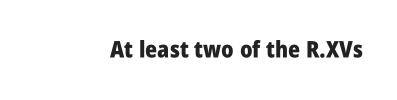
Q: Is the text bold? A: Yes.
Q: Is the text italic (slanted)? A: No, it is upright.
Q: Is the text underlined? A: No.
Q: Is the spacing between letters normal or unusually wide? A: Normal.
